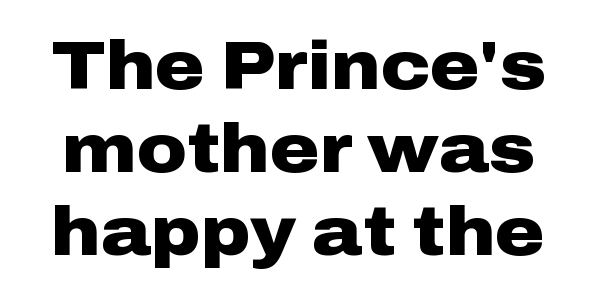
{"serif": "no", "italic": "no", "bold": "yes", "weight": "heavy", "width": "wide", "stroke_contrast": "low", "x_height": "medium", "monospaced": "no", "underline": "no", "line_spacing_ratio": 1.22, "letter_spacing": "normal", "letter_spacing_em": 0.0, "glyph_px": 68}
